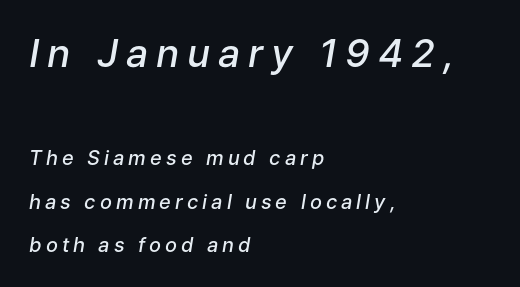
Bigger letters appear in the top chunk; the bottom chunk is reduced. A typesetter would call this leading open, well beyond the default. The rendering uses natural spacing where letterforms have individual widths. A typesetter would mark this as italic.
